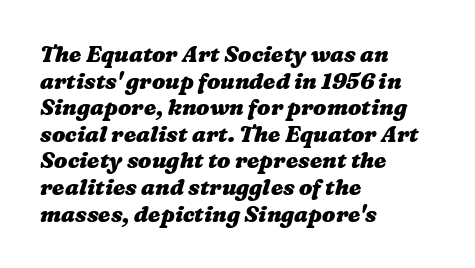
The letterforms sit shoulder to shoulder at normal distance. Bare-footed words on every line. The letters are bold, with thick, heavy strokes. Horizontal alignment here is leftward, the default for most running prose.
